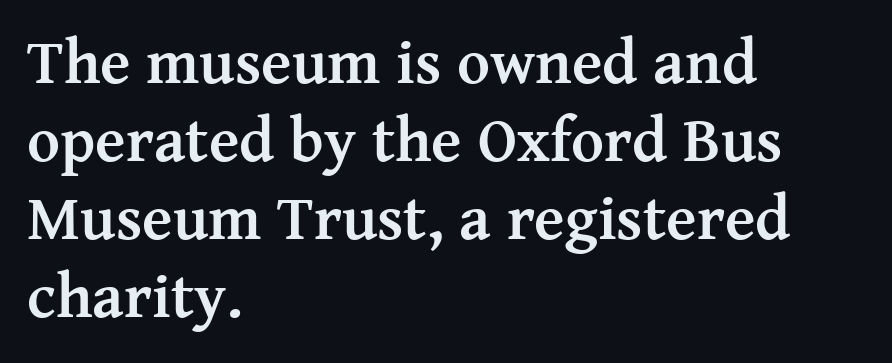
{"serif": "yes", "italic": "no", "bold": "yes", "weight": "semibold", "width": "normal", "stroke_contrast": "medium", "x_height": "medium", "monospaced": "no", "underline": "no", "align": "left", "line_spacing_ratio": 1.24, "letter_spacing": "normal", "letter_spacing_em": 0.0, "glyph_px": 63}
